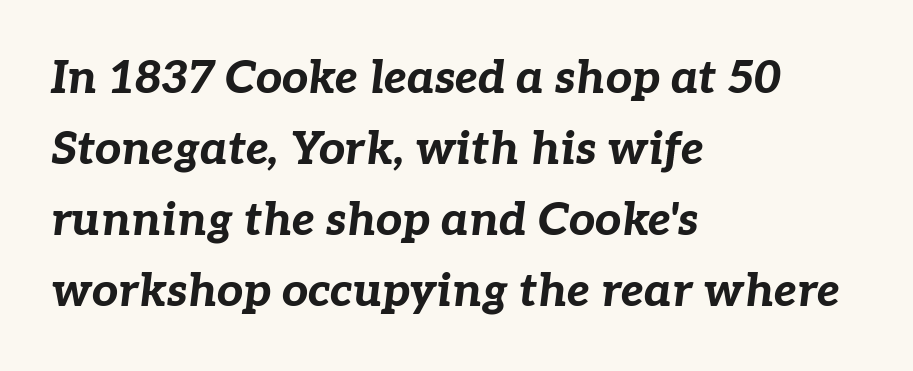
Q: Is the text bold? A: Yes.
Q: Is the text italic (slanted)? A: Yes, it leans right by about 7 degrees.
Q: Is the text underlined? A: No.
Q: How is the paragraph aligned? A: Left-aligned.
Q: Is the spacing between letters normal or unusually wide? A: Normal.
Q: Is the spacing between lines tight, normal or loose? A: Normal.
Q: Width (condensed, normal, or wide)? A: Normal.
Q: Stroke contrast? A: Low.
Q: x-height? A: Medium.
Q: Monospaced? A: No.
